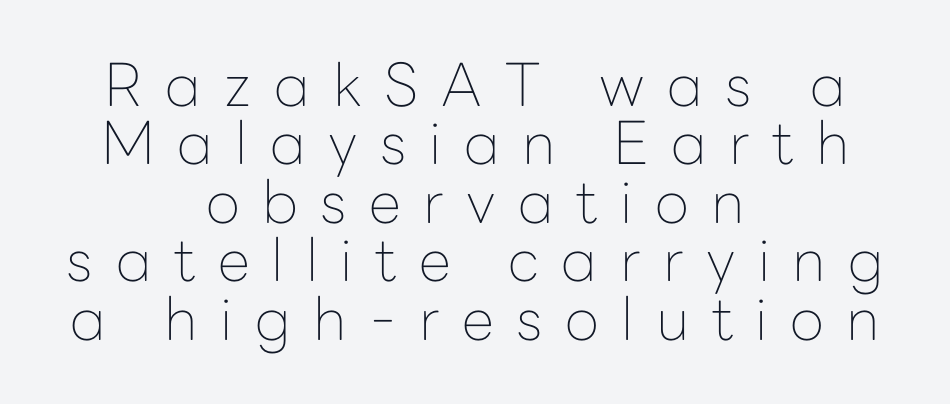
Q: Is the text bold? A: No.
Q: Is the text italic (slanted)? A: No, it is upright.
Q: Is the typeface a serif or a sans-serif typeface? A: Sans-serif.
Q: Is the text underlined? A: No.
Q: How is the paragraph aligned? A: Centered.
Q: Is the spacing between letters normal or unusually wide? A: Unusually wide.
Q: Is the spacing between lines tight, normal or loose? A: Tight.
Q: Width (condensed, normal, or wide)? A: Normal.
Q: Stroke contrast? A: Low.
Q: x-height? A: Medium.
Q: Monospaced? A: No.
